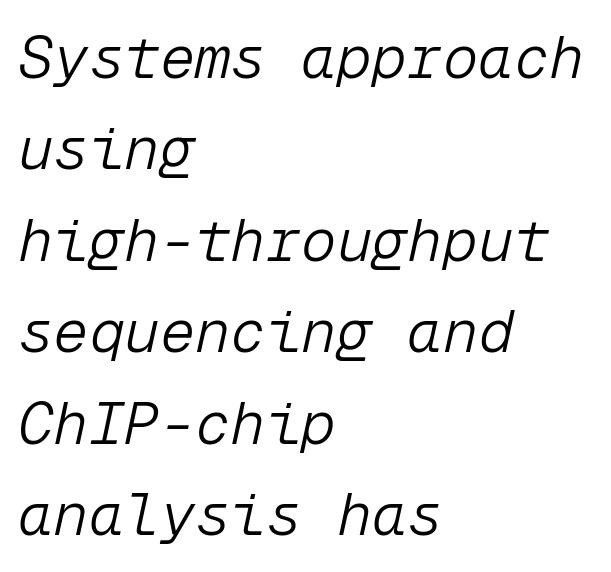
The image shows 59 px light type, italic (leaning right), monospaced; set left-aligned, normal line spacing (1.55x), normal letter spacing, not underlined; low stroke contrast and a medium x-height.
